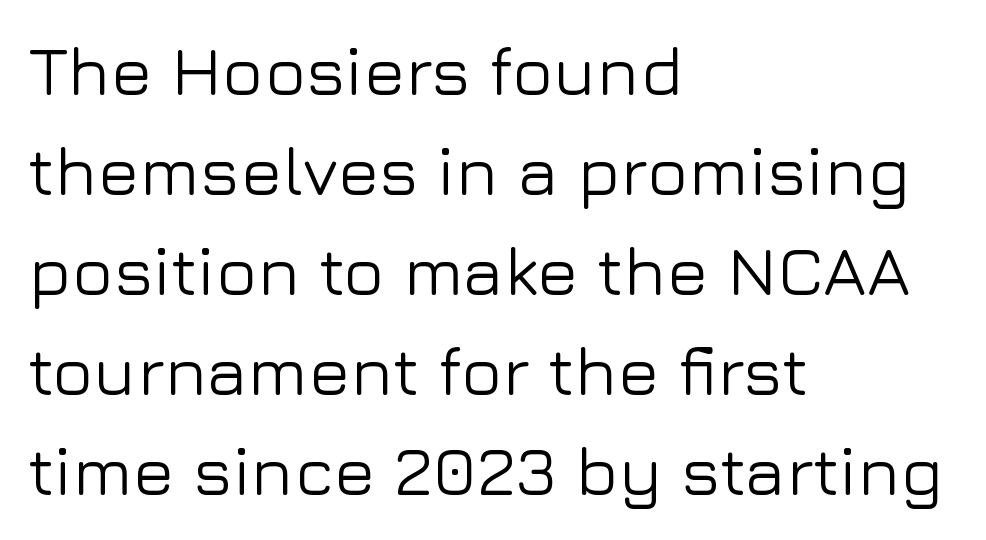
The image shows 69 px sans-serif type, upright; set left-aligned, normal line spacing (1.45x), normal letter spacing, not underlined; low stroke contrast and a medium x-height.
